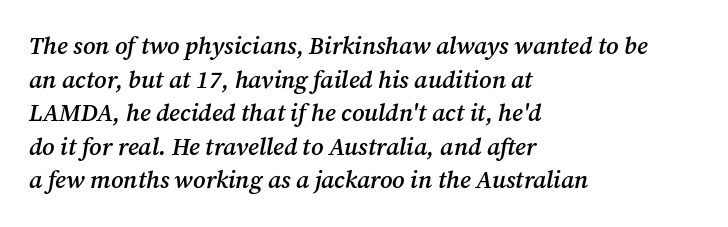
{"italic": "yes", "lean": "right", "slant_degrees": 12, "bold": "semi", "underline": "no", "align": "left", "line_spacing": "normal", "line_spacing_ratio": 1.4, "letter_spacing": "normal", "letter_spacing_em": 0.0, "glyph_px": 24}
